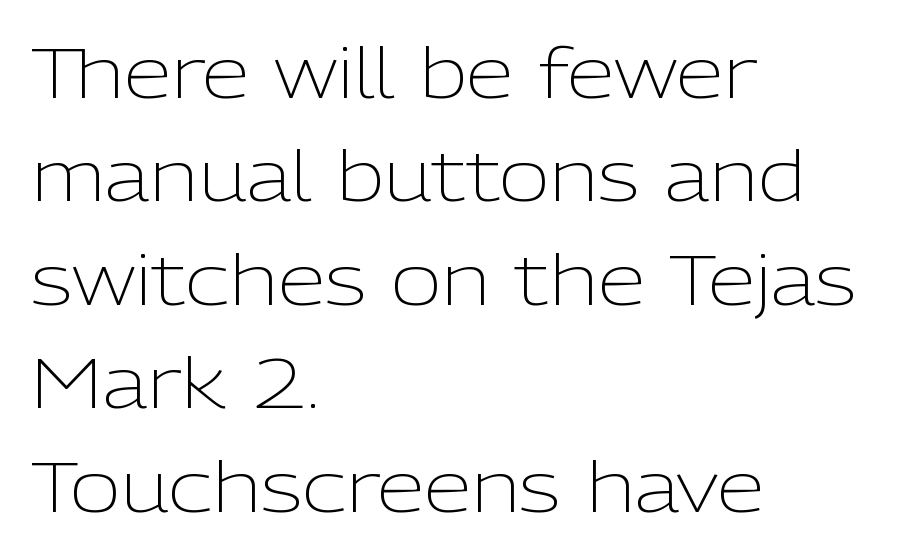
{"serif": "no", "italic": "no", "bold": "no", "weight": "light", "width": "normal", "stroke_contrast": "low", "x_height": "medium", "monospaced": "no", "underline": "no", "align": "left", "line_spacing": "normal", "line_spacing_ratio": 1.5, "letter_spacing": "normal", "letter_spacing_em": 0.0, "glyph_px": 69}
